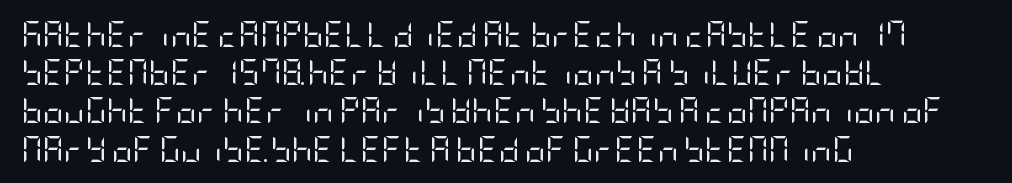
The image shows 26 px text type, upright; set left-aligned, normal line spacing (1.47x), normal letter spacing, not underlined.
